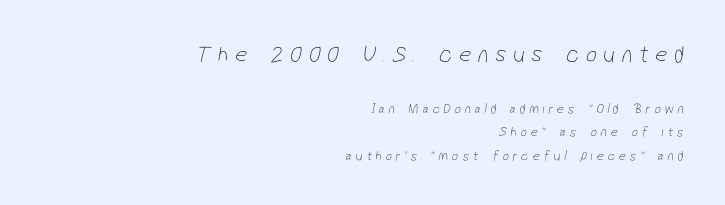
Q: Is the text bold? A: No.
Q: Is the text underlined? A: No.
Q: How is the paragraph aligned? A: Right-aligned.
Q: Is the spacing between letters normal or unusually wide? A: Unusually wide.
Q: Is the spacing between lines tight, normal or loose? A: Normal.
Q: Which block of text is set in a larger size, the first (top) or the second (bottom)? A: The first (top) one.
